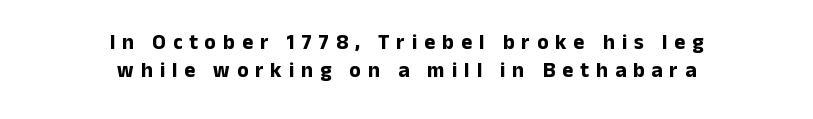
The image shows 21 px bold type, upright; set centered, normal line spacing (1.32x), unusually wide letter spacing (+0.33 em), not underlined.
